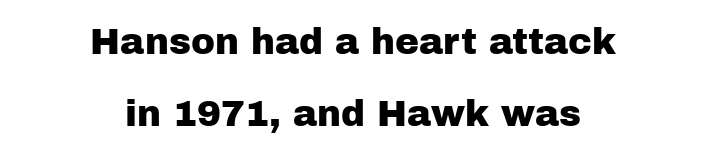
The image shows 36 px sans-serif type, upright; set centered, loose line spacing (2.01x), normal letter spacing, not underlined; low stroke contrast and a medium x-height.
